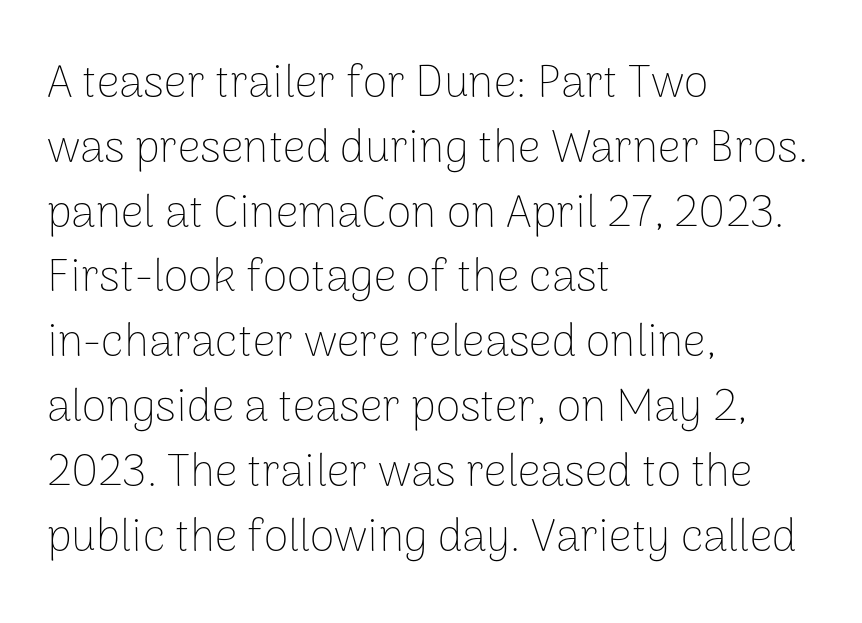
Q: Is the text bold? A: No.
Q: Is the text italic (slanted)? A: No, it is upright.
Q: Is the typeface a serif or a sans-serif typeface? A: Sans-serif.
Q: Is the text underlined? A: No.
Q: How is the paragraph aligned? A: Left-aligned.
Q: Is the spacing between letters normal or unusually wide? A: Normal.
Q: Is the spacing between lines tight, normal or loose? A: Normal.
Q: Width (condensed, normal, or wide)? A: Normal.
Q: Stroke contrast? A: Low.
Q: x-height? A: Medium.
Q: Monospaced? A: No.
